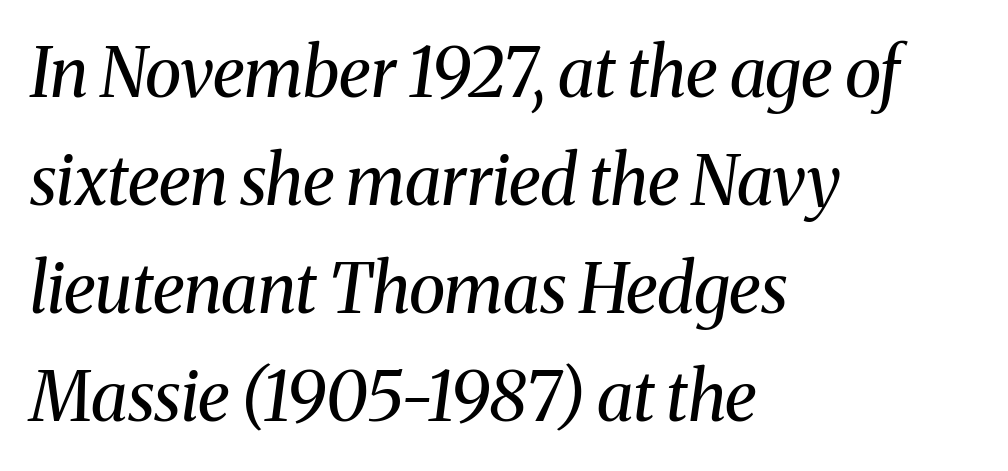
The face used here has a pronounced slope to its letters. These lines are set flush left with a ragged right edge. Between one letter and the next there's only the usual sliver of space. One glance says typical: line gaps are just what's usual.
